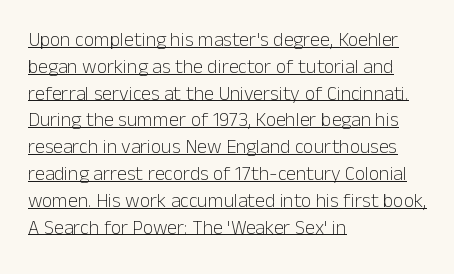
The face looks like a standard text weight, possibly lighter. Beneath each row of characters lies a ruled line. Compared with typical body copy, the letter spacing here is the same. Notice how the passage keeps a crisp vertical edge on the left only.
